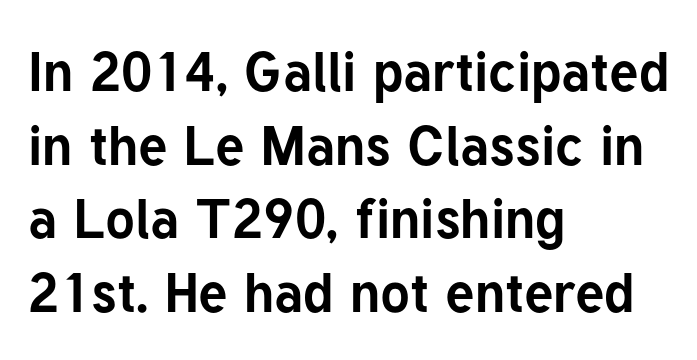
It's the straight-up-and-down kind of type. Look at the bottom of the vertical strokes: they stop flat, with no serifs. Lines of text with bare space underneath. No extra tracking has been applied to these lines.
